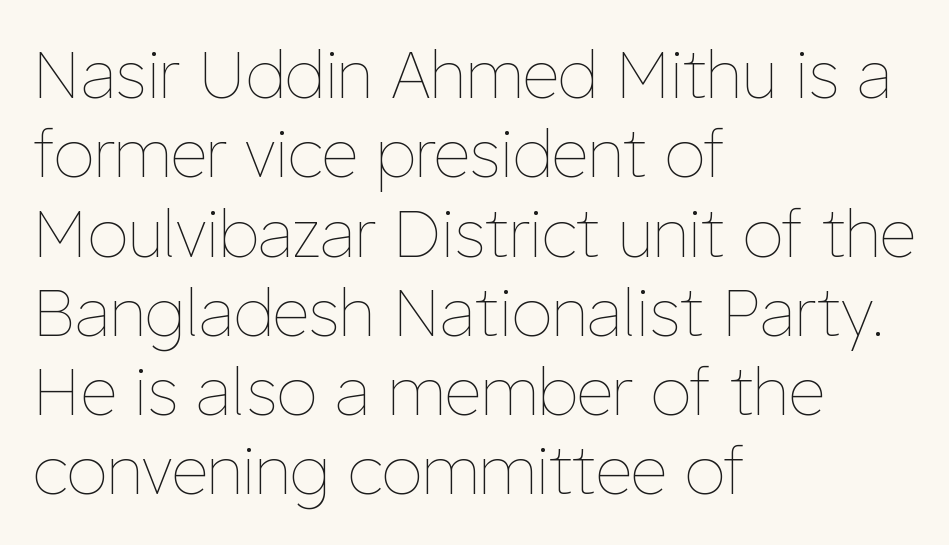
Q: Is the text bold? A: No.
Q: Is the text italic (slanted)? A: No, it is upright.
Q: Is the text underlined? A: No.
Q: How is the paragraph aligned? A: Left-aligned.
Q: Is the spacing between letters normal or unusually wide? A: Normal.
Q: Width (condensed, normal, or wide)? A: Normal.
Q: Stroke contrast? A: Low.
Q: x-height? A: Medium.
Q: Monospaced? A: No.
